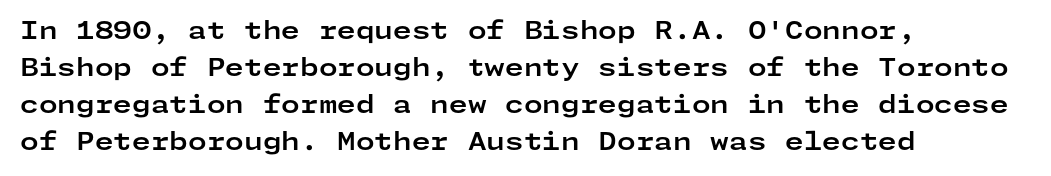
These lines sit exactly where default settings would place them. Descenders are the only things crossing below the line. As a designer I'd log this as weight 700, bold. Where is the straight margin? On the left. The axis of the letterforms is exactly vertical. No extra tracking has been applied to these lines.
